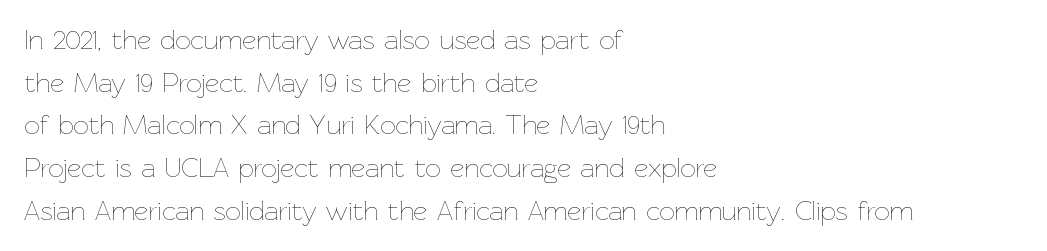
{"italic": "no", "bold": "no", "underline": "no", "align": "left", "line_spacing": "normal", "line_spacing_ratio": 1.58, "letter_spacing": "normal", "letter_spacing_em": 0.0, "glyph_px": 27}
